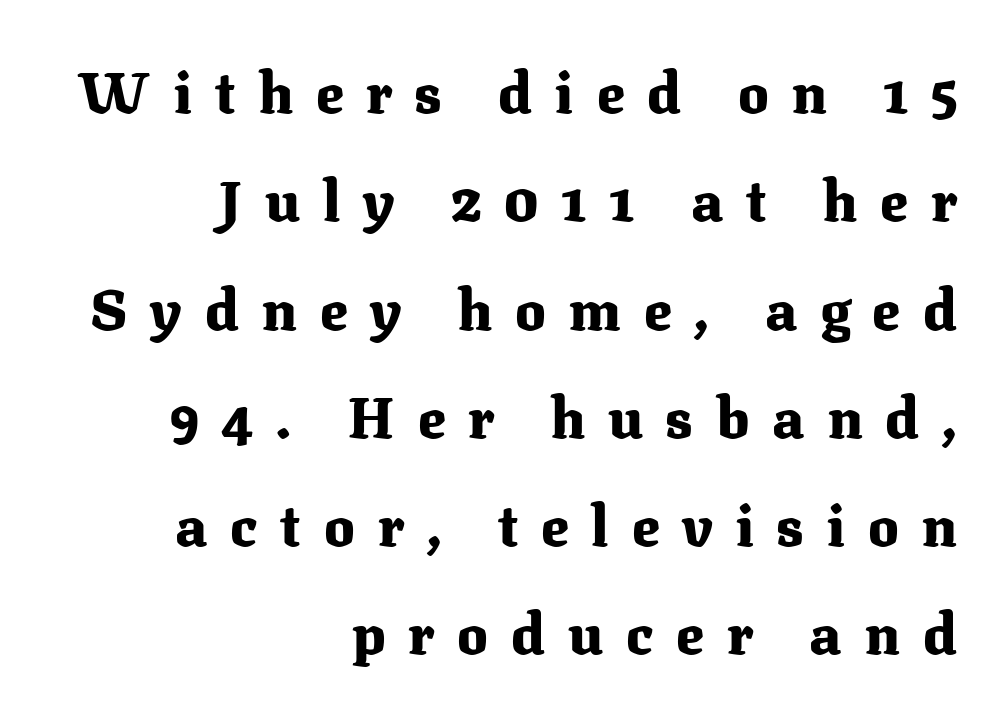
{"serif": "yes", "italic": "no", "bold": "yes", "weight": "heavy", "width": "normal", "stroke_contrast": "medium", "x_height": "medium", "monospaced": "no", "underline": "no", "align": "right", "line_spacing": "loose", "line_spacing_ratio": 1.9, "letter_spacing": "wide", "letter_spacing_em": 0.4, "glyph_px": 57}
